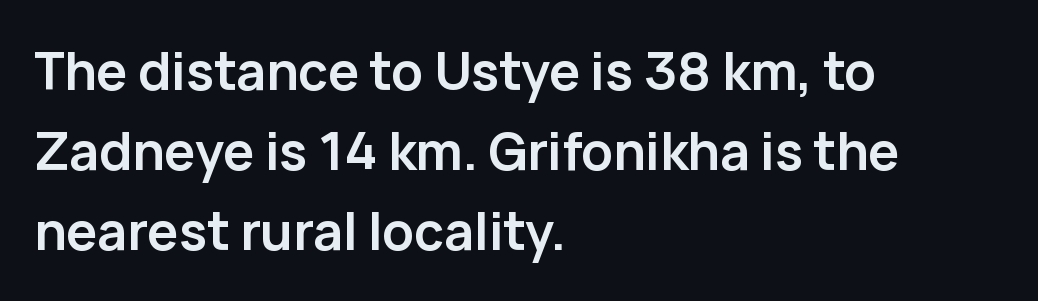
Line spacing here is normal. Unlike a traditional serif, this face leaves its strokes unadorned. Does the copy run flush right? No — it runs flush left. Plenty of ink on the page — the face is bold. The letters advance in unequal steps, a hallmark of proportional type.
